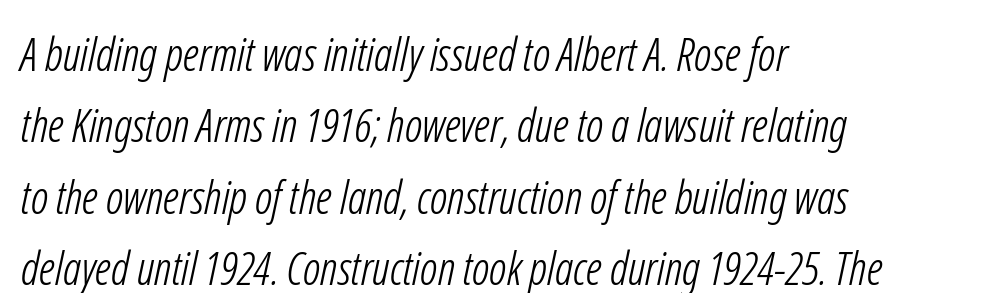
Q: Is the text bold? A: No.
Q: Is the typeface a serif or a sans-serif typeface? A: Sans-serif.
Q: Is the text underlined? A: No.
Q: How is the paragraph aligned? A: Left-aligned.
Q: Is the spacing between letters normal or unusually wide? A: Normal.
Q: Is the spacing between lines tight, normal or loose? A: Normal.
Q: Width (condensed, normal, or wide)? A: Condensed.
Q: Stroke contrast? A: Low.
Q: x-height? A: Medium.
Q: Monospaced? A: No.
